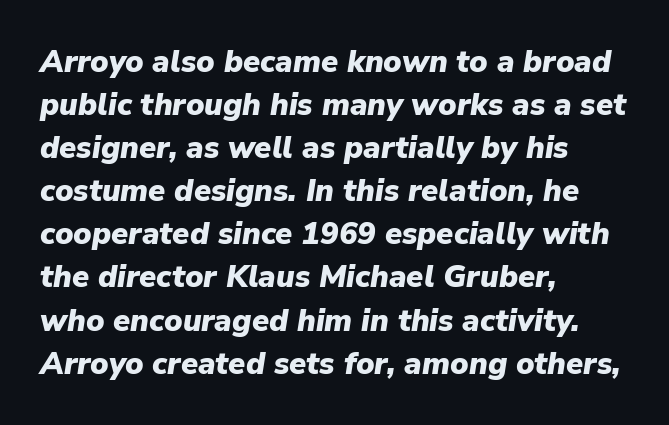
The image shows 31 px heavy type, italic (leaning right); set left-aligned, normal line spacing (1.39x), normal letter spacing, not underlined; low stroke contrast and a medium x-height.
